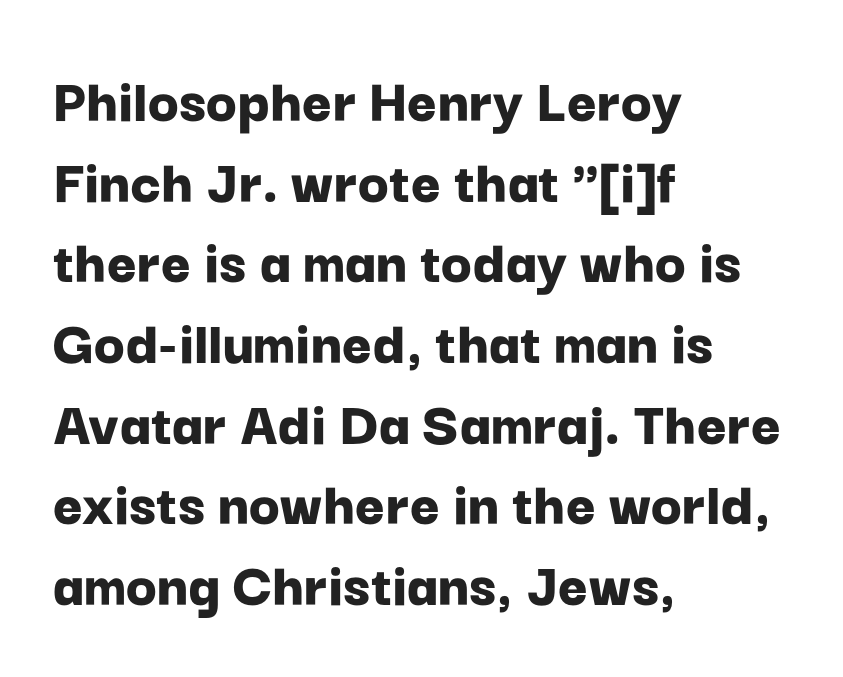
The image shows 64 px bold sans-serif type, upright; set left-aligned, normal line spacing (1.26x), normal letter spacing, not underlined; low stroke contrast and a medium x-height.
